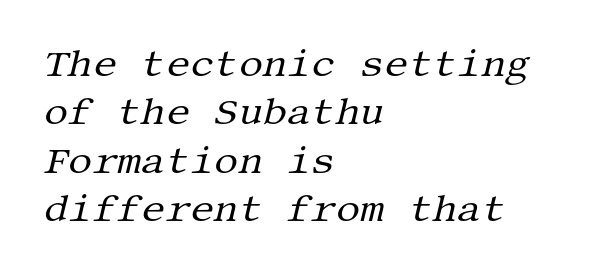
Yep, those are serifs on the letters. Horizontally, the lines are justified to the leading edge only. Observe the lean: these are italic letterforms. Does the leading feel generous? No, just average.
